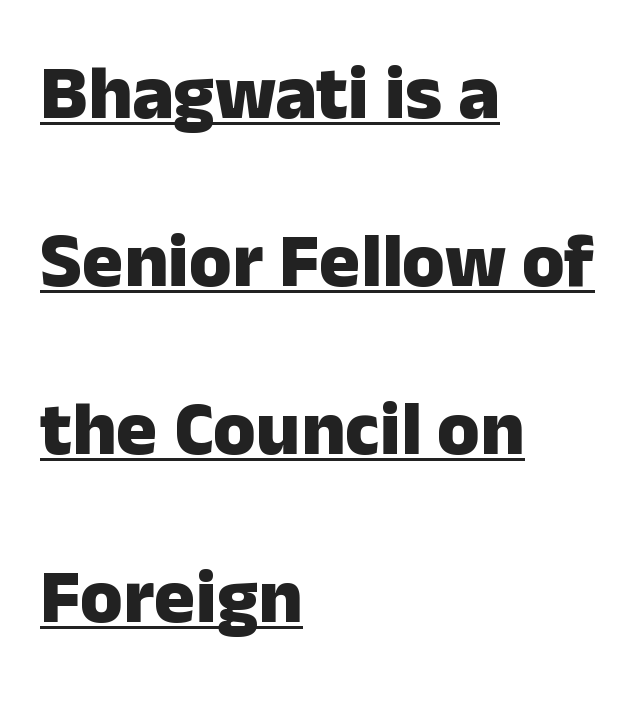
{"serif": "no", "italic": "no", "bold": "yes", "weight": "heavy", "width": "normal", "stroke_contrast": "low", "x_height": "medium", "monospaced": "no", "underline": "yes", "align": "left", "line_spacing": "loose", "line_spacing_ratio": 2.18, "letter_spacing": "normal", "letter_spacing_em": 0.0, "glyph_px": 77}
